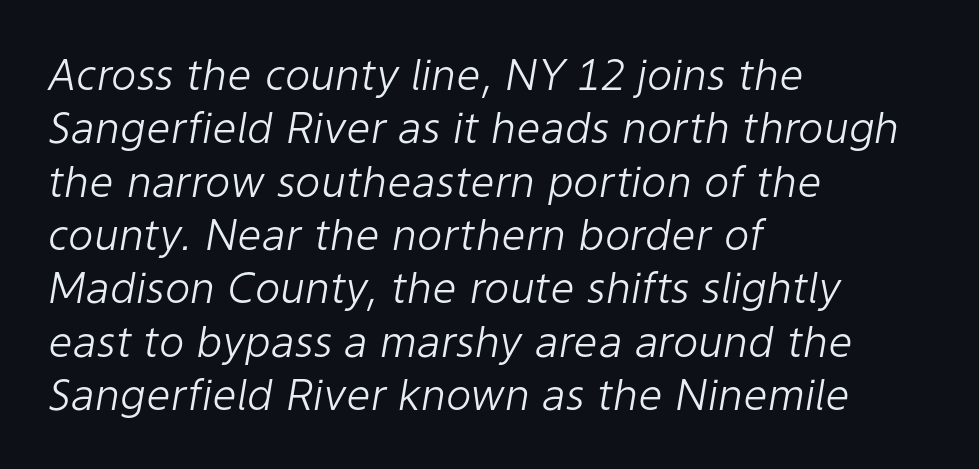
The image shows 43 px light type, italic (leaning right); set left-aligned, line spacing 1.24x, normal letter spacing, not underlined; low stroke contrast and a medium x-height.
